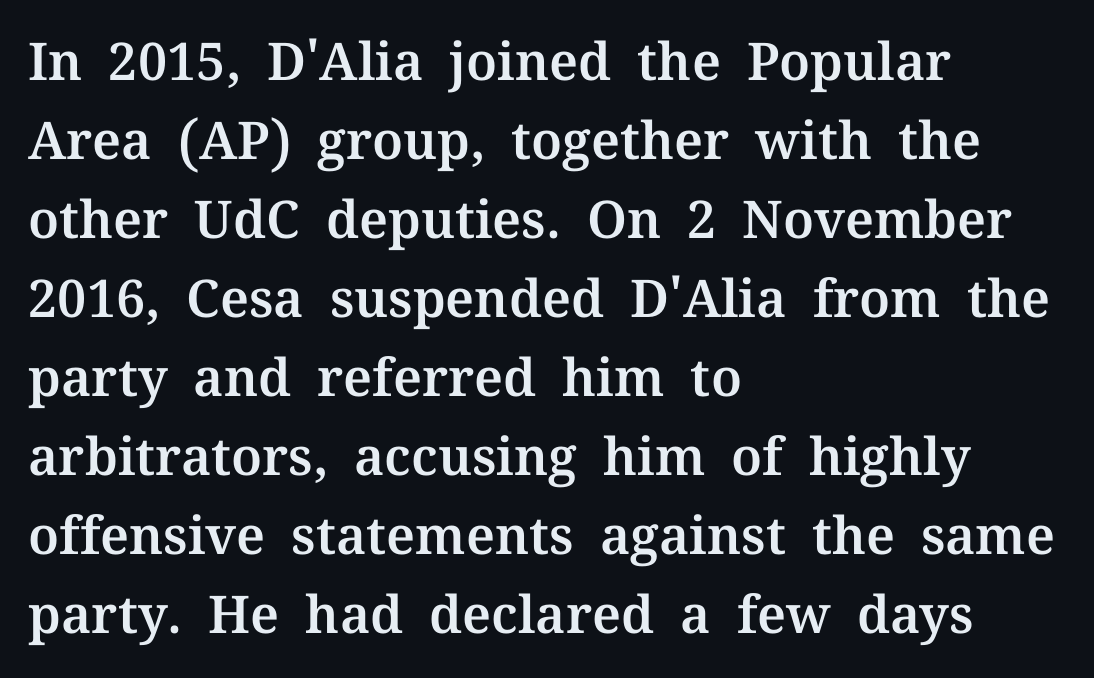
Q: Is the text italic (slanted)? A: No, it is upright.
Q: Is the typeface a serif or a sans-serif typeface? A: Serif.
Q: Is the text underlined? A: No.
Q: How is the paragraph aligned? A: Left-aligned.
Q: Is the spacing between letters normal or unusually wide? A: Normal.
Q: Is the spacing between lines tight, normal or loose? A: Normal.
Q: Width (condensed, normal, or wide)? A: Normal.
Q: Stroke contrast? A: Medium.
Q: x-height? A: Medium.
Q: Monospaced? A: No.
